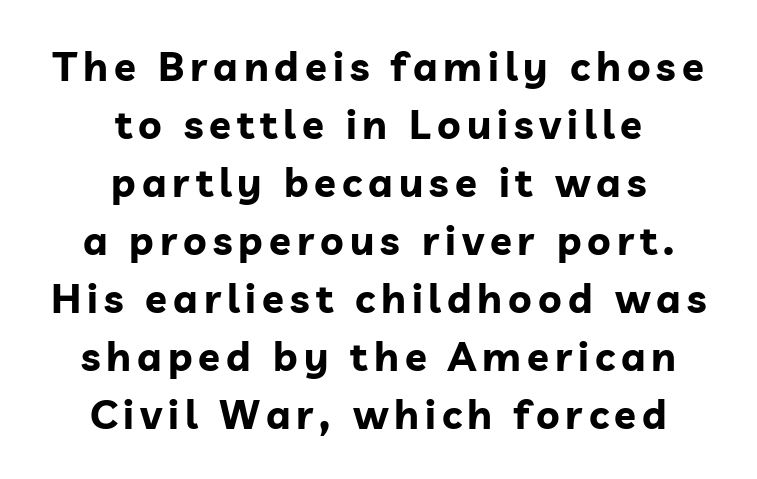
Q: Is the text bold? A: Yes.
Q: Is the text italic (slanted)? A: No, it is upright.
Q: Is the typeface a serif or a sans-serif typeface? A: Sans-serif.
Q: Is the text underlined? A: No.
Q: How is the paragraph aligned? A: Centered.
Q: Is the spacing between lines tight, normal or loose? A: Normal.
Q: Width (condensed, normal, or wide)? A: Normal.
Q: Stroke contrast? A: Low.
Q: x-height? A: Medium.
Q: Monospaced? A: No.
